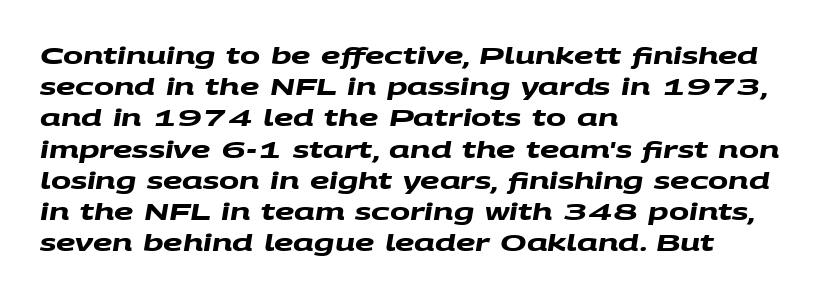
The image shows 24 px bold type; set left-aligned, normal line spacing (1.3x), normal letter spacing, not underlined.
